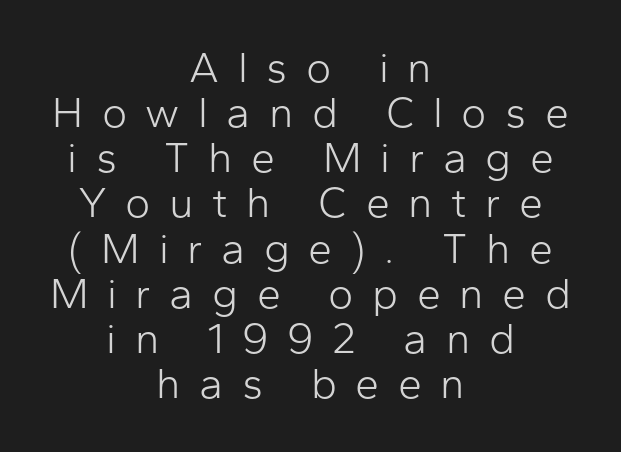
The image shows 43 px light sans-serif type, upright; set centered, tight line spacing (1.05x), unusually wide letter spacing (+0.43 em), not underlined; low stroke contrast and a medium x-height.
